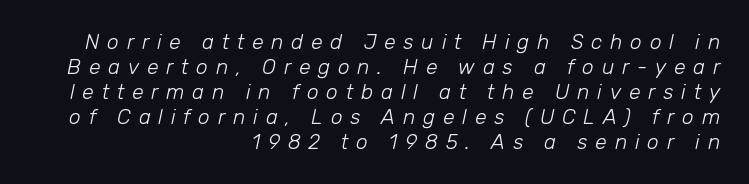
{"italic": "yes", "lean": "right", "slant_degrees": 12, "bold": "no", "underline": "no", "align": "right", "line_spacing_ratio": 1.19, "letter_spacing": "wide", "letter_spacing_em": 0.37, "glyph_px": 21}
